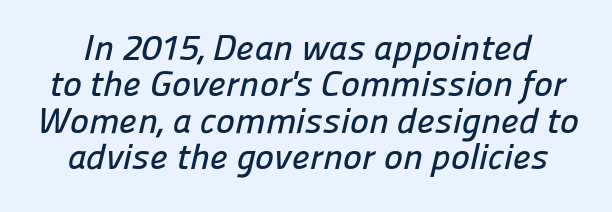
Descenders hang freely into open space. A typesetter would call this proportional, since set widths differ per character. The designer dialed line spacing down below the default. Look at the bottom of the vertical strokes: they stop flat, with no serifs.
